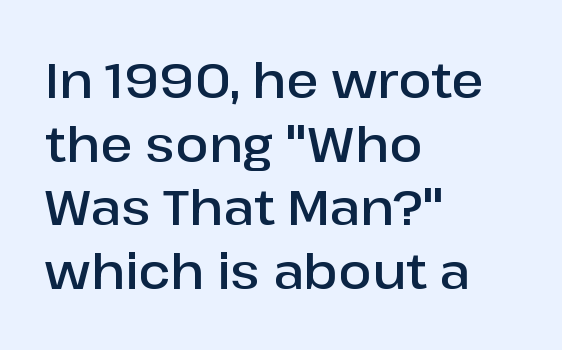
The image shows 49 px semibold sans-serif type, upright; set left-aligned, normal line spacing (1.3x), normal letter spacing, not underlined; low stroke contrast and a medium x-height.
